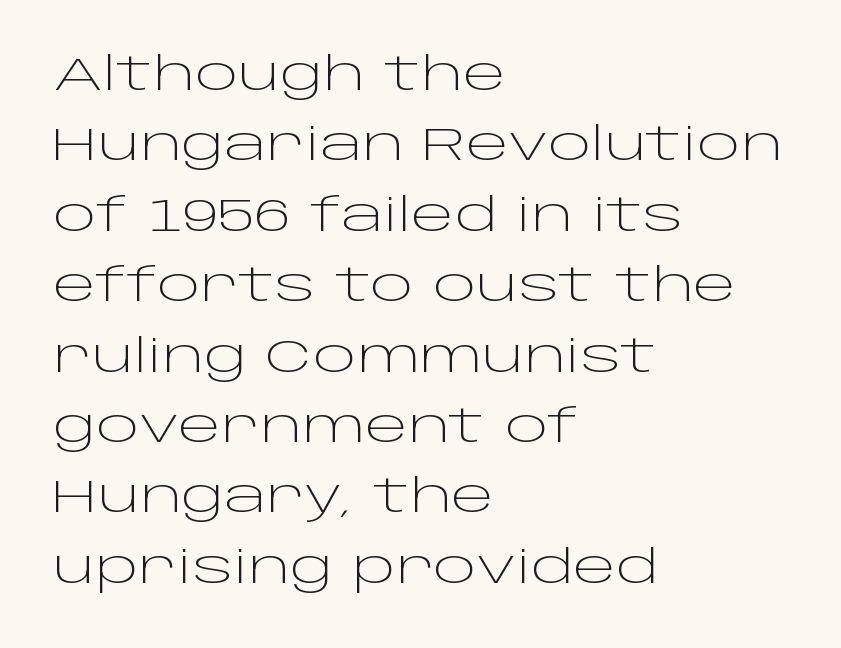
Q: Is the text bold? A: No.
Q: Is the text italic (slanted)? A: No, it is upright.
Q: Is the typeface a serif or a sans-serif typeface? A: Sans-serif.
Q: Is the text underlined? A: No.
Q: How is the paragraph aligned? A: Left-aligned.
Q: Is the spacing between letters normal or unusually wide? A: Normal.
Q: Is the spacing between lines tight, normal or loose? A: Normal.
Q: Width (condensed, normal, or wide)? A: Wide.
Q: Stroke contrast? A: Low.
Q: x-height? A: Large.
Q: Monospaced? A: No.
